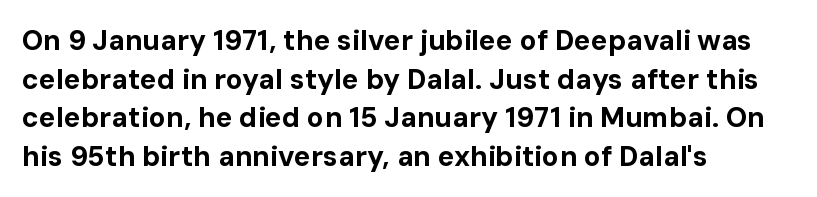
Q: Is the text bold? A: Yes.
Q: Is the text italic (slanted)? A: No, it is upright.
Q: Is the typeface a serif or a sans-serif typeface? A: Sans-serif.
Q: Is the text underlined? A: No.
Q: How is the paragraph aligned? A: Left-aligned.
Q: Is the spacing between letters normal or unusually wide? A: Normal.
Q: Is the spacing between lines tight, normal or loose? A: Normal.
Q: Width (condensed, normal, or wide)? A: Normal.
Q: Stroke contrast? A: Low.
Q: x-height? A: Medium.
Q: Monospaced? A: No.
